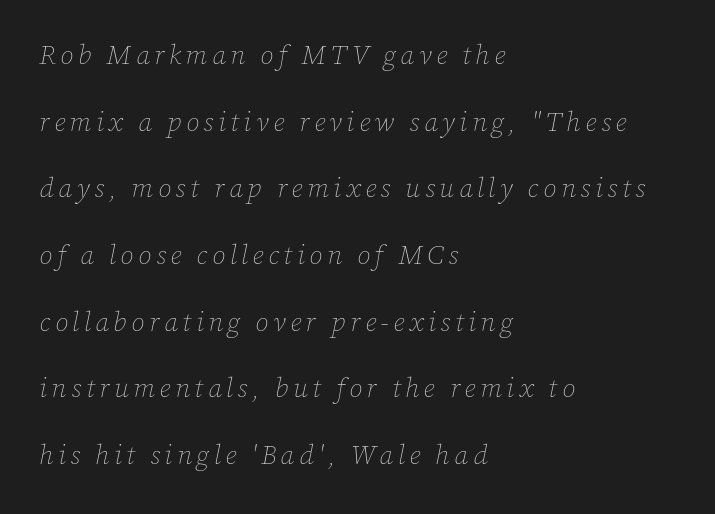
{"italic": "yes", "lean": "right", "slant_degrees": 12, "bold": "no", "underline": "no", "align": "left", "line_spacing": "loose", "line_spacing_ratio": 2.47, "glyph_px": 27}
